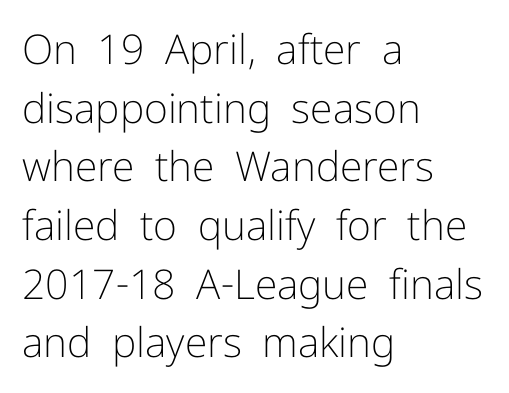
When letters stand straight like this, we call the style roman or upright. A quiet, ordinary-to-light weight characterises the typeface. The designer went with a sans here, leaving each stem footless. How are the letters spaced? Ordinarily, with no added tracking. What's the leading like? Ordinary, nothing unusual.
